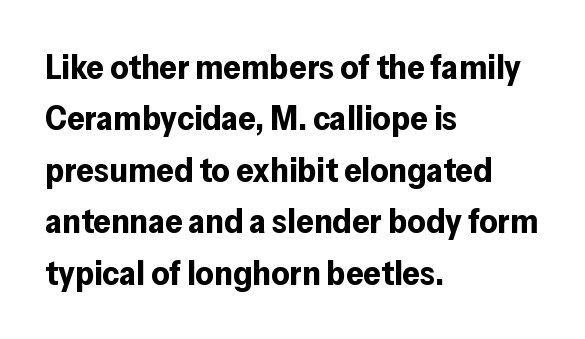
{"serif": "no", "italic": "no", "bold": "yes", "weight": "bold", "width": "normal", "stroke_contrast": "low", "x_height": "medium", "monospaced": "no", "underline": "no", "align": "left", "line_spacing": "normal", "line_spacing_ratio": 1.47, "letter_spacing": "normal", "letter_spacing_em": 0.0, "glyph_px": 35}
